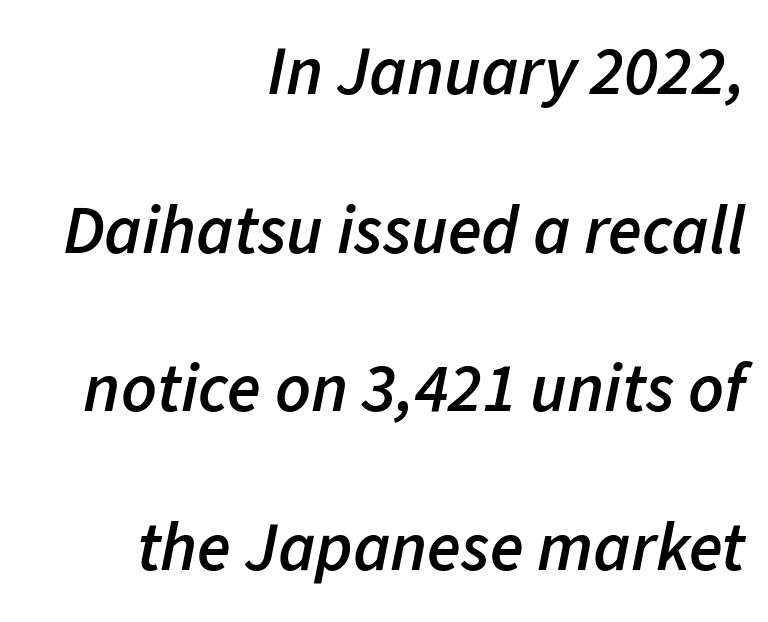
Rendered with sloped, italic letterforms. No word sits above an underline. Each line ends at the same right margin while the left side varies. Loosely led — the rows are spread out.
